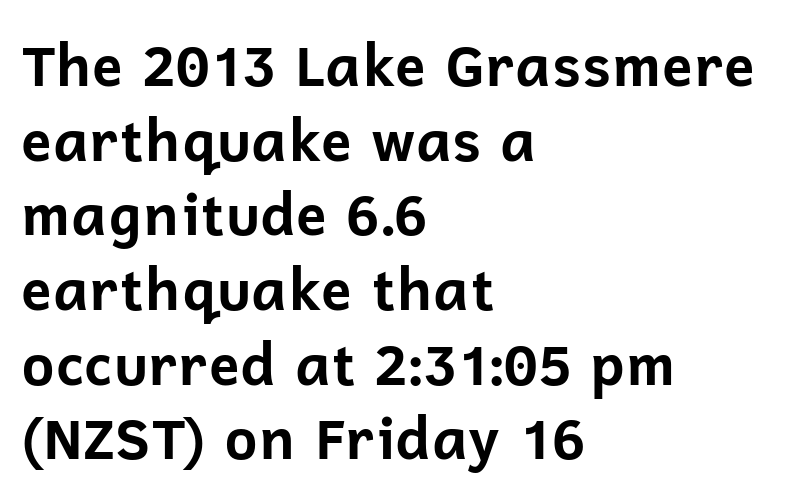
{"serif": "no", "italic": "no", "bold": "yes", "weight": "bold", "width": "normal", "stroke_contrast": "low", "x_height": "medium", "monospaced": "no", "underline": "no", "align": "left", "line_spacing": "normal", "line_spacing_ratio": 1.31, "letter_spacing": "normal", "letter_spacing_em": 0.0, "glyph_px": 57}
